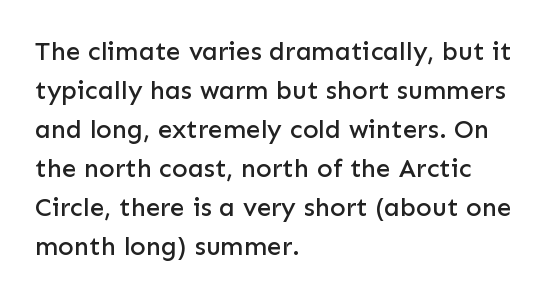
The compositor pushed each line to the left boundary. Every stem runs plumb, perpendicular to the baseline. This sample keeps an unexceptional amount of space between lines. Here the glyphs are tracked normally, forming tight word shapes. Descender tails drop into unmarked territory.
